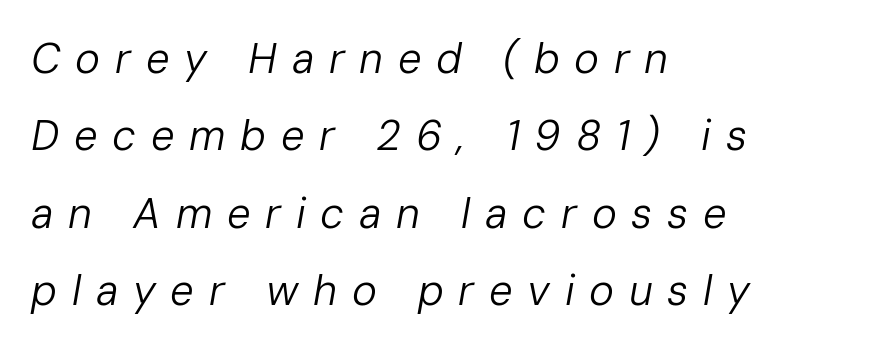
Q: Is the text bold? A: No.
Q: Is the text italic (slanted)? A: Yes, it leans right by about 10 degrees.
Q: Is the text underlined? A: No.
Q: How is the paragraph aligned? A: Left-aligned.
Q: Is the spacing between letters normal or unusually wide? A: Unusually wide.
Q: Width (condensed, normal, or wide)? A: Normal.
Q: Stroke contrast? A: Low.
Q: x-height? A: Medium.
Q: Monospaced? A: No.
